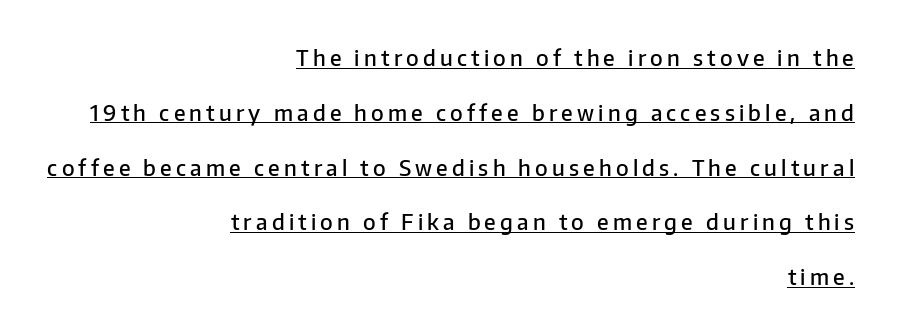
Q: Is the text bold? A: Semi-bold.
Q: Is the text italic (slanted)? A: No, it is upright.
Q: Is the text underlined? A: Yes.
Q: How is the paragraph aligned? A: Right-aligned.
Q: Is the spacing between lines tight, normal or loose? A: Loose.
